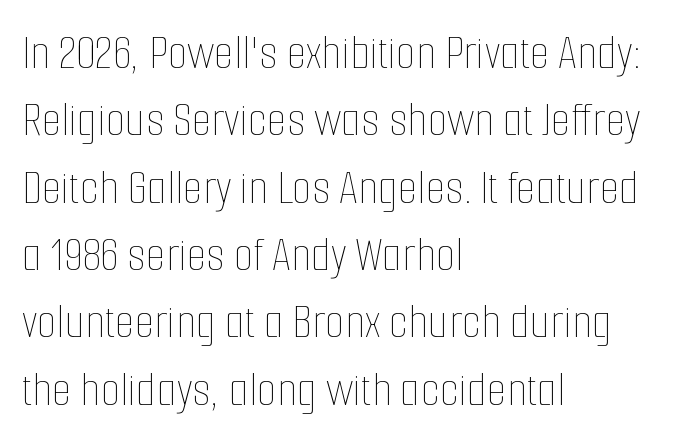
The image shows 51 px thin, condensed type, upright; set left-aligned, normal line spacing (1.32x), normal letter spacing, not underlined; low stroke contrast and a medium x-height.
